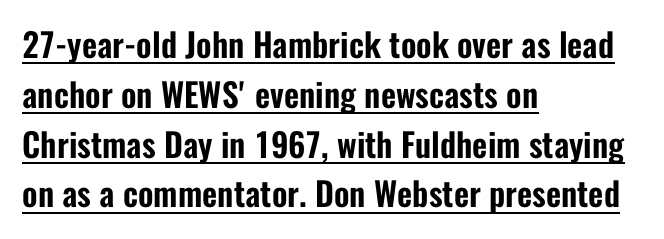
This block has exactly the height ordinary leading produces. Notice how the passage keeps a crisp vertical edge on the left only. The rendering keeps characters at their native spacing. Look at the bottom of the vertical strokes: they stop flat, with no serifs. This sample has the flowing, uneven cadence of proportional lettering. When letters stand straight like this, we call the style roman or upright.
